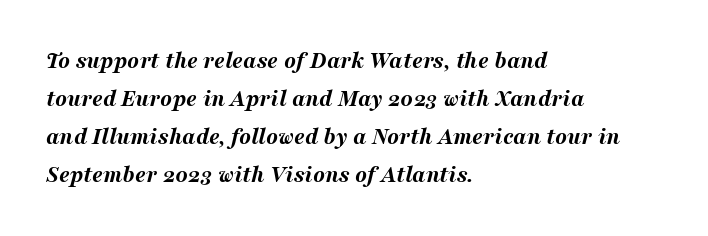
The passage shown leans; its letterforms are oblique. No word sits above an underline. Notice how the passage keeps a crisp vertical edge on the left only. Caption: bold face, heavy strokes. The tracking reads as untouched default to a designer's eye.
